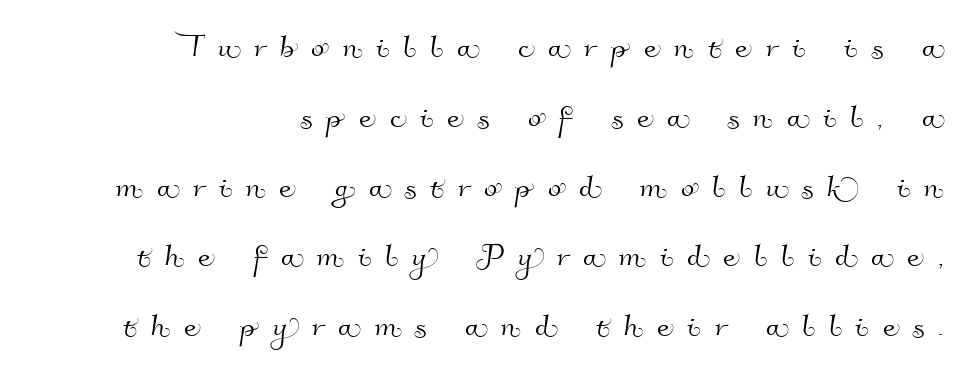
Q: Is the typeface a serif or a sans-serif typeface? A: Sans-serif.
Q: Is the text underlined? A: No.
Q: How is the paragraph aligned? A: Right-aligned.
Q: Is the spacing between letters normal or unusually wide? A: Unusually wide.
Q: Width (condensed, normal, or wide)? A: Normal.
Q: Stroke contrast? A: High.
Q: x-height? A: Small.
Q: Monospaced? A: No.
